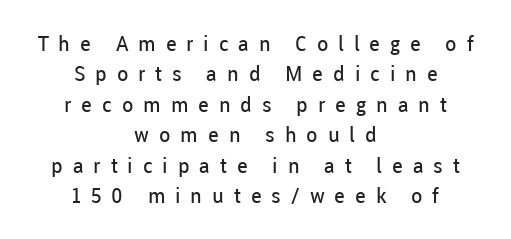
{"italic": "no", "bold": "no", "underline": "no", "align": "center", "line_spacing": "normal", "line_spacing_ratio": 1.45, "letter_spacing": "wide", "letter_spacing_em": 0.47, "glyph_px": 21}
